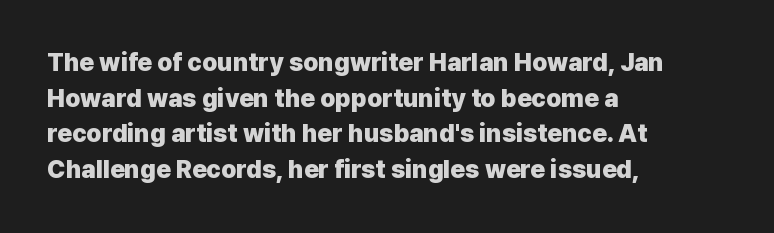
Q: Is the text bold? A: Yes.
Q: Is the text italic (slanted)? A: No, it is upright.
Q: Is the text underlined? A: No.
Q: How is the paragraph aligned? A: Left-aligned.
Q: Is the spacing between letters normal or unusually wide? A: Normal.
Q: Is the spacing between lines tight, normal or loose? A: Normal.
